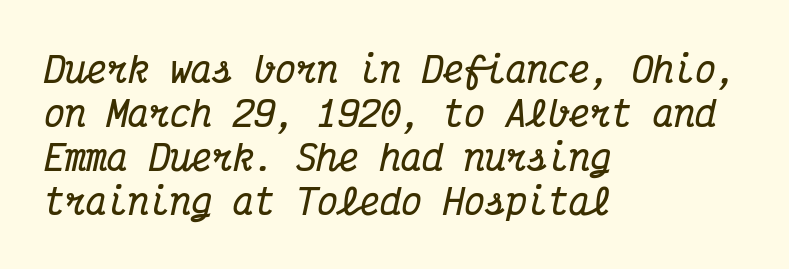
The image shows 35 px bold, condensed serif type, italic (leaning right), monospaced; set left-aligned, normal line spacing (1.26x), normal letter spacing, not underlined; medium stroke contrast and a medium x-height.
